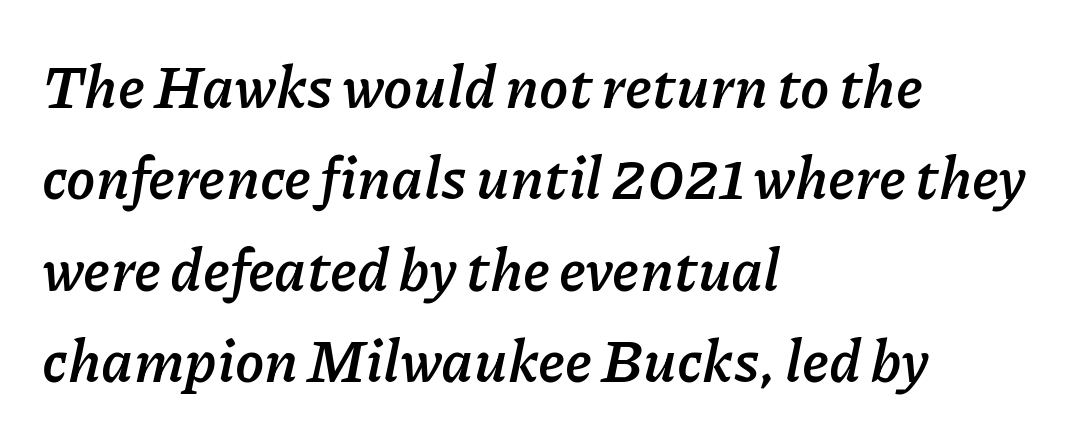
{"italic": "yes", "lean": "right", "slant_degrees": 11, "bold": "yes", "weight": "semibold", "width": "normal", "stroke_contrast": "low", "x_height": "medium", "monospaced": "no", "underline": "no", "align": "left", "line_spacing": "normal", "line_spacing_ratio": 1.55, "letter_spacing": "normal", "letter_spacing_em": 0.0, "glyph_px": 59}
